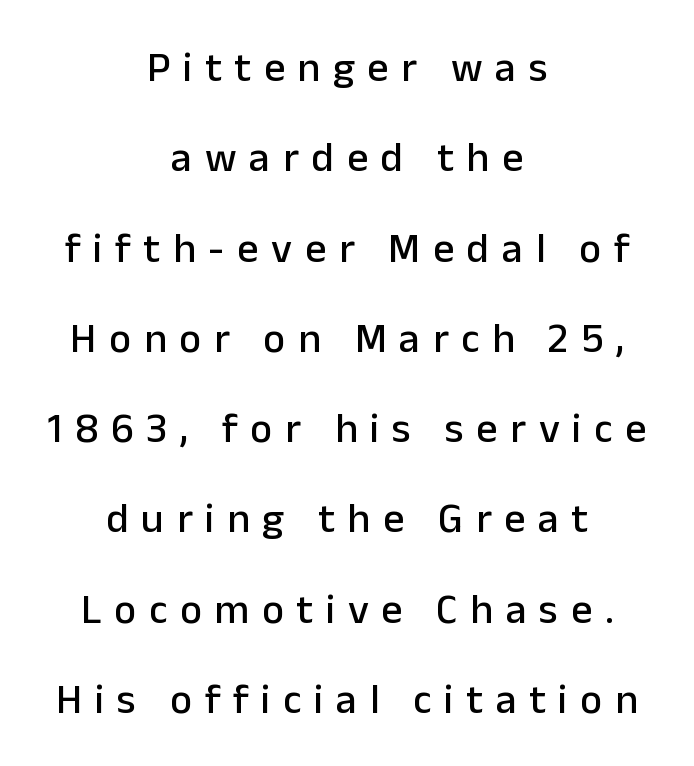
Q: Is the text italic (slanted)? A: No, it is upright.
Q: Is the typeface a serif or a sans-serif typeface? A: Sans-serif.
Q: Is the text underlined? A: No.
Q: How is the paragraph aligned? A: Centered.
Q: Is the spacing between letters normal or unusually wide? A: Unusually wide.
Q: Is the spacing between lines tight, normal or loose? A: Loose.
Q: Width (condensed, normal, or wide)? A: Normal.
Q: Stroke contrast? A: Low.
Q: x-height? A: Medium.
Q: Monospaced? A: No.
